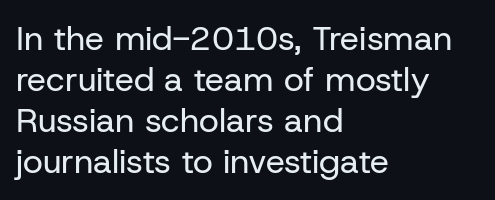
Q: Is the text bold? A: No.
Q: Is the text italic (slanted)? A: No, it is upright.
Q: Is the typeface a serif or a sans-serif typeface? A: Sans-serif.
Q: Is the text underlined? A: No.
Q: How is the paragraph aligned? A: Left-aligned.
Q: Is the spacing between letters normal or unusually wide? A: Normal.
Q: Width (condensed, normal, or wide)? A: Normal.
Q: Stroke contrast? A: Low.
Q: x-height? A: Medium.
Q: Monospaced? A: No.
